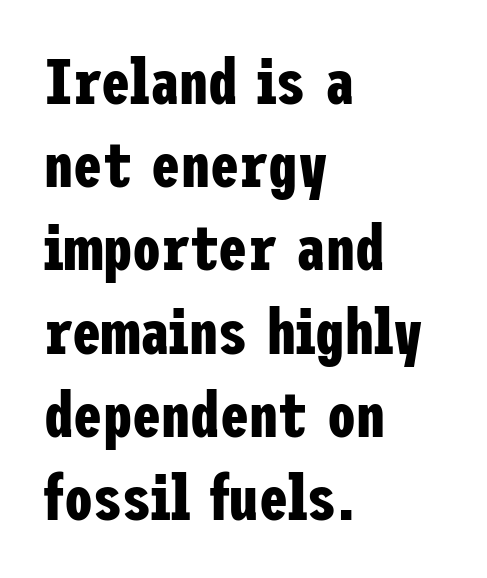
{"serif": "no", "italic": "no", "bold": "yes", "weight": "bold", "width": "condensed", "stroke_contrast": "low", "x_height": "medium", "underline": "no", "align": "left", "line_spacing": "normal", "line_spacing_ratio": 1.28, "letter_spacing": "normal", "letter_spacing_em": 0.0, "glyph_px": 65}
